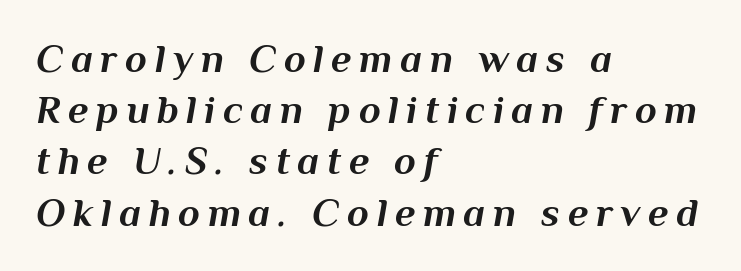
{"italic": "yes", "lean": "right", "slant_degrees": 10, "bold": "yes", "weight": "bold", "width": "normal", "stroke_contrast": "medium", "x_height": "medium", "monospaced": "no", "underline": "no", "align": "left", "line_spacing": "normal", "line_spacing_ratio": 1.28, "glyph_px": 40}
